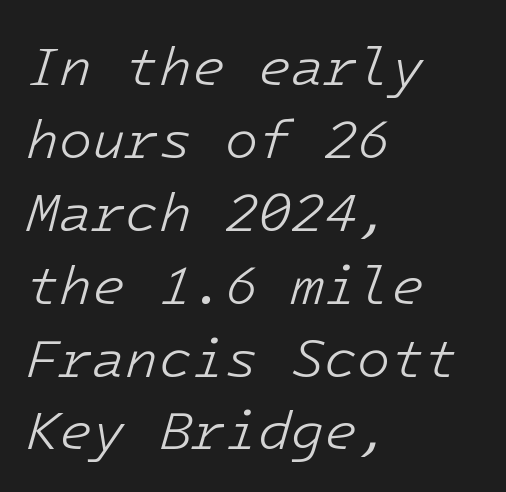
The image shows 54 px light type, italic (leaning right); set left-aligned, normal line spacing (1.35x), normal letter spacing, not underlined; low stroke contrast and a medium x-height.
